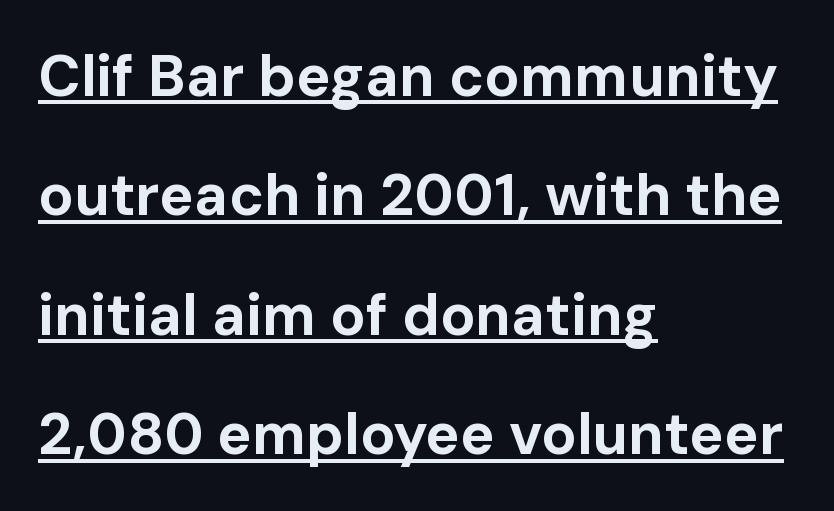
The image shows 58 px bold sans-serif type, upright; set left-aligned, loose line spacing (2.06x), normal letter spacing, underlined; low stroke contrast and a medium x-height.
